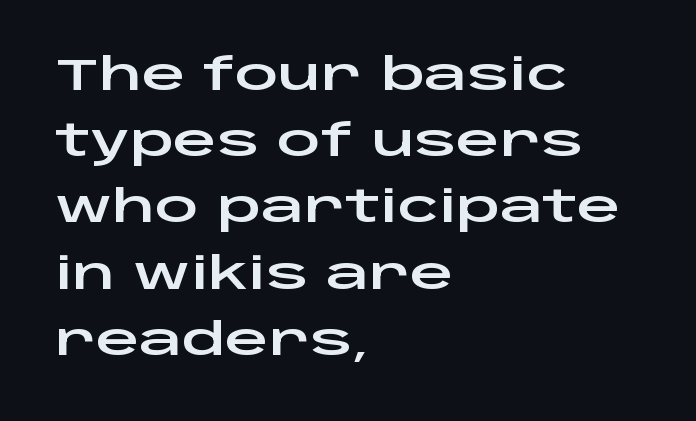
The image shows 43 px wide sans-serif type, upright; set left-aligned, normal line spacing (1.54x), normal letter spacing, not underlined; low stroke contrast and a large x-height.
